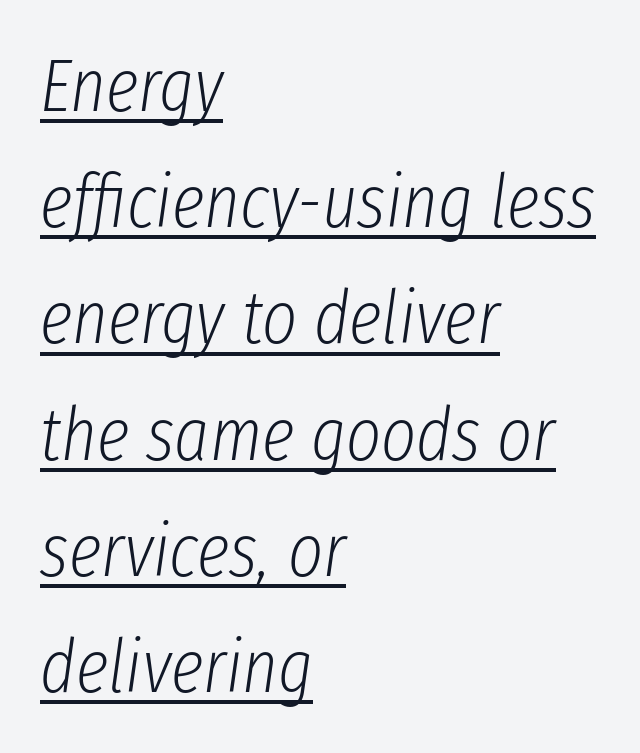
{"italic": "yes", "lean": "right", "slant_degrees": 8, "bold": "no", "weight": "light", "width": "condensed", "stroke_contrast": "low", "x_height": "medium", "monospaced": "no", "underline": "yes", "align": "left", "line_spacing": "normal", "line_spacing_ratio": 1.55, "letter_spacing": "normal", "letter_spacing_em": 0.0, "glyph_px": 75}
